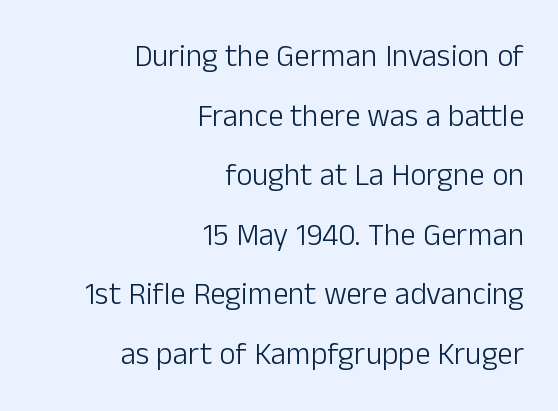
Q: Is the text bold? A: No.
Q: Is the text italic (slanted)? A: No, it is upright.
Q: Is the typeface a serif or a sans-serif typeface? A: Sans-serif.
Q: Is the text underlined? A: No.
Q: How is the paragraph aligned? A: Right-aligned.
Q: Is the spacing between letters normal or unusually wide? A: Normal.
Q: Is the spacing between lines tight, normal or loose? A: Loose.
Q: Width (condensed, normal, or wide)? A: Normal.
Q: Stroke contrast? A: Low.
Q: x-height? A: Medium.
Q: Monospaced? A: No.
